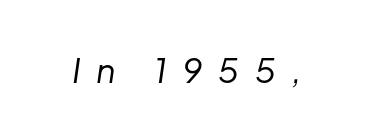
Q: Is the text bold? A: No.
Q: Is the text italic (slanted)? A: Yes, it leans right by about 8 degrees.
Q: Is the text underlined? A: No.
Q: Is the spacing between letters normal or unusually wide? A: Unusually wide.
Q: Width (condensed, normal, or wide)? A: Normal.
Q: Stroke contrast? A: Low.
Q: x-height? A: Medium.
Q: Monospaced? A: No.
